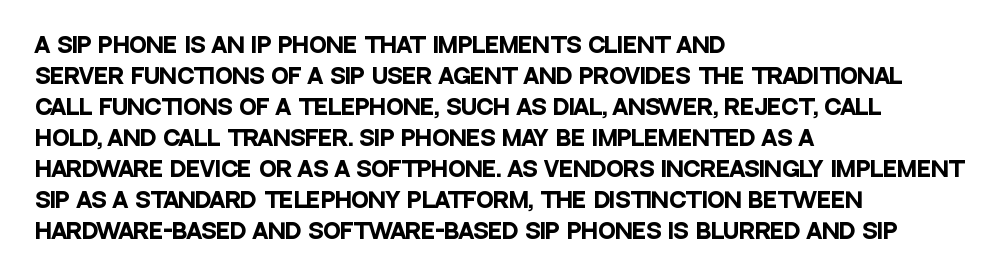
These lines keep a tight, regular rhythm from letter to letter. The typesetting leans heavy: a genuine bold. Line beginnings align vertically; line endings do not. If you drew a line through each stem, it would be perfectly vertical. Letters rest on an invisible, unmarked baseline.
